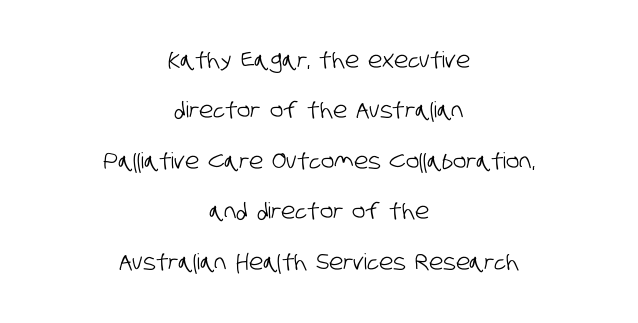
The image shows 22 px text type; set centered, loose line spacing (2.29x), normal letter spacing, not underlined.
